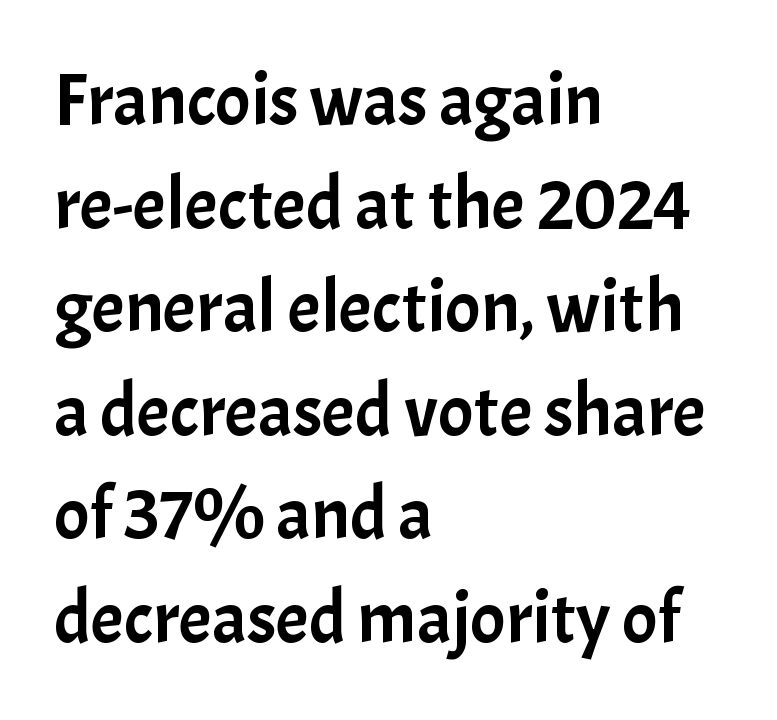
{"serif": "no", "italic": "no", "width": "normal", "stroke_contrast": "low", "x_height": "medium", "monospaced": "no", "underline": "no", "align": "left", "line_spacing": "normal", "line_spacing_ratio": 1.4, "letter_spacing": "normal", "letter_spacing_em": 0.0, "glyph_px": 74}
